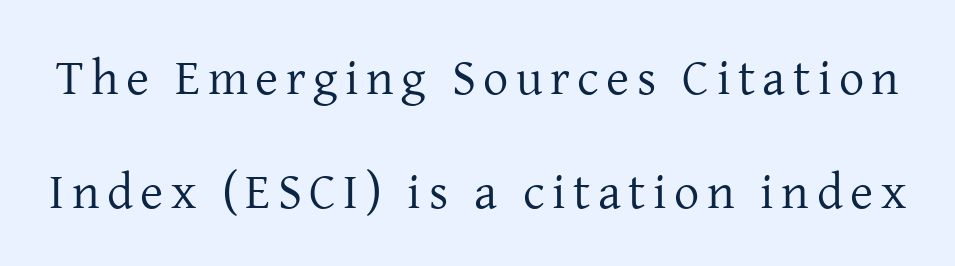
{"serif": "yes", "italic": "no", "bold": "no", "weight": "regular", "width": "normal", "stroke_contrast": "low", "x_height": "medium", "monospaced": "no", "underline": "no", "line_spacing": "loose", "line_spacing_ratio": 2.28, "glyph_px": 50}
